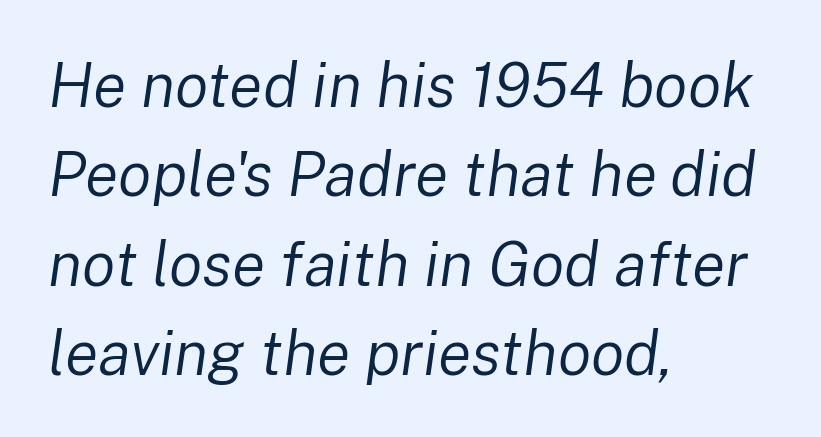
{"italic": "yes", "lean": "right", "slant_degrees": 8, "bold": "no", "weight": "regular", "width": "normal", "stroke_contrast": "low", "x_height": "medium", "monospaced": "no", "underline": "no", "align": "left", "line_spacing": "normal", "line_spacing_ratio": 1.44, "letter_spacing": "normal", "letter_spacing_em": 0.0, "glyph_px": 62}
